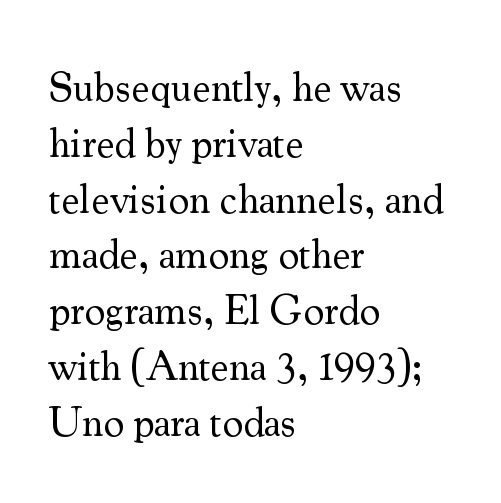
The image shows 41 px regular-weight serif type, upright; set left-aligned, normal line spacing (1.36x), normal letter spacing, not underlined; medium stroke contrast and a small x-height.
